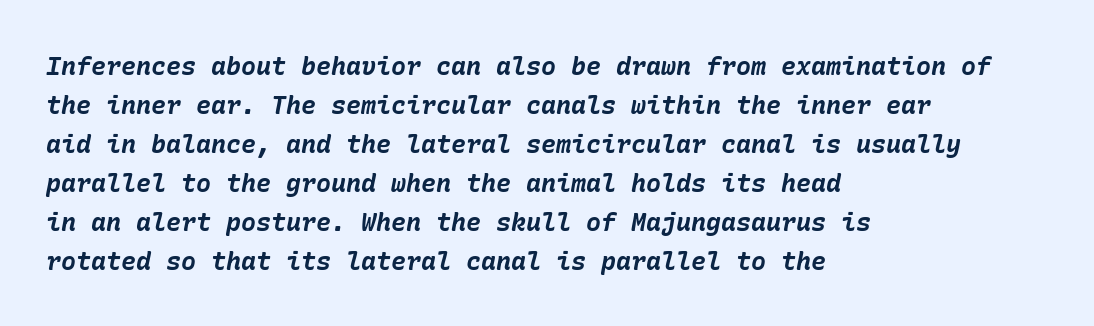
{"italic": "yes", "lean": "right", "slant_degrees": 10, "bold": "yes", "underline": "no", "align": "left", "line_spacing": "normal", "line_spacing_ratio": 1.56, "letter_spacing": "normal", "letter_spacing_em": 0.0, "glyph_px": 25}
